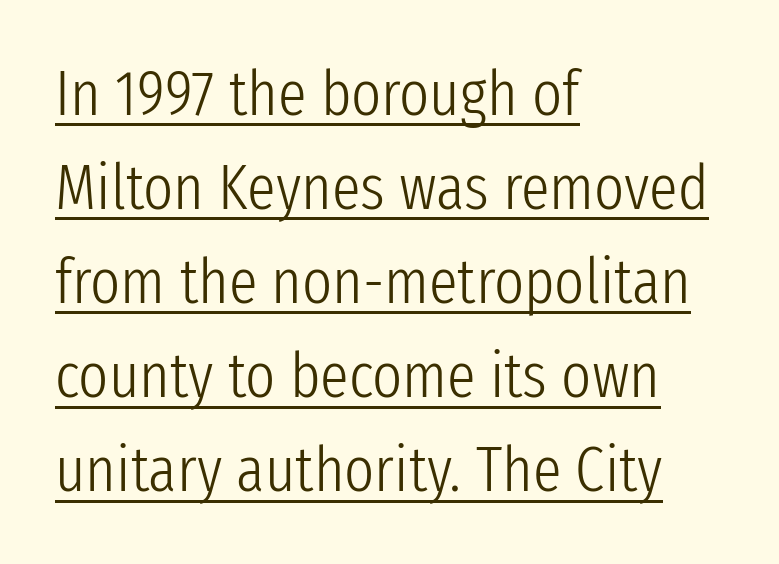
The image shows 64 px light, condensed sans-serif type, upright; set left-aligned, normal line spacing (1.47x), normal letter spacing, underlined; low stroke contrast and a medium x-height.
